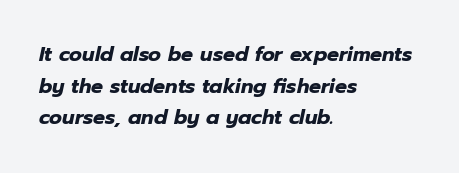
{"italic": "yes", "lean": "right", "slant_degrees": 12, "bold": "yes", "underline": "no", "align": "left", "line_spacing": "normal", "line_spacing_ratio": 1.58, "letter_spacing": "normal", "letter_spacing_em": 0.0, "glyph_px": 20}
